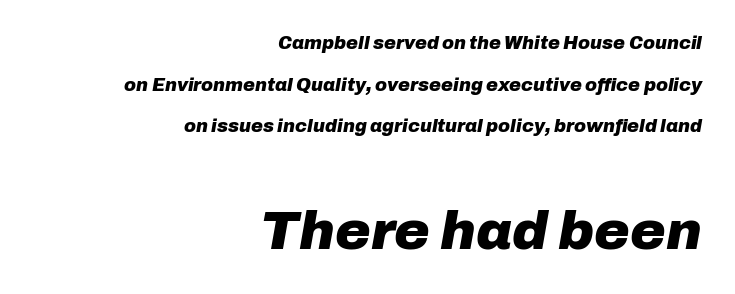
The more generous point size was reserved for the lower chunk. How are the letters spaced? Ordinarily, with no added tracking. The ragged edge is on the left, which tells us the setting is flush right. The letters are slanted; this is an italic face.
